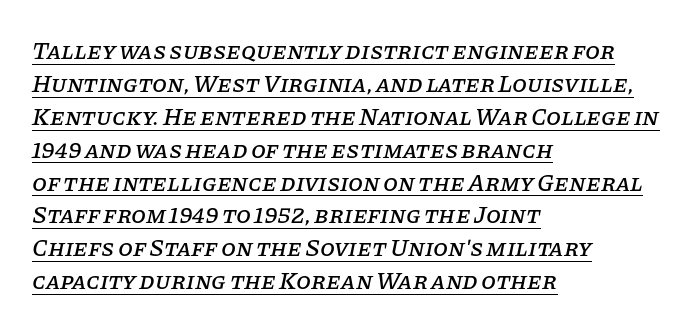
{"italic": "yes", "lean": "right", "slant_degrees": 11, "underline": "yes", "align": "left", "line_spacing": "normal", "line_spacing_ratio": 1.37, "letter_spacing": "normal", "letter_spacing_em": 0.0, "glyph_px": 24}
